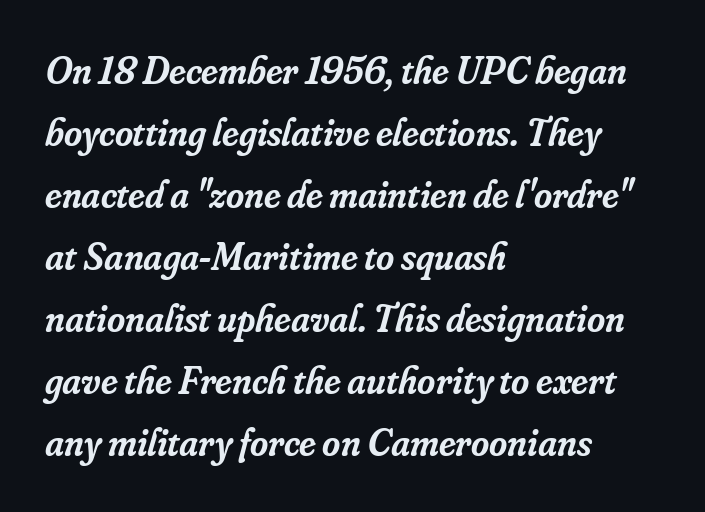
{"serif": "yes", "italic": "yes", "lean": "right", "slant_degrees": 16, "bold": "semi", "weight": "semibold", "width": "normal", "stroke_contrast": "low", "x_height": "small", "monospaced": "no", "underline": "no", "align": "left", "line_spacing": "normal", "line_spacing_ratio": 1.59, "letter_spacing": "normal", "letter_spacing_em": 0.0, "glyph_px": 39}
